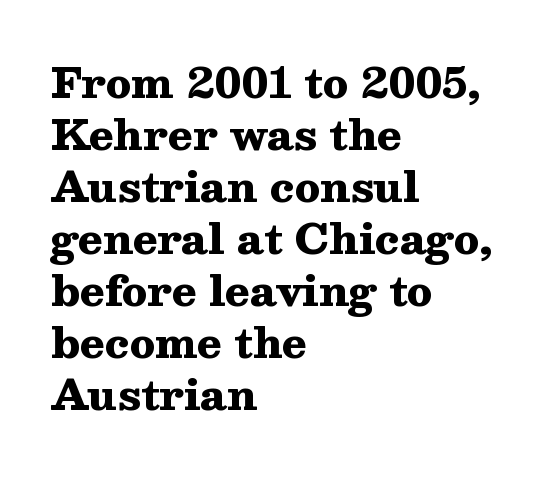
Q: Is the text bold? A: Yes.
Q: Is the text italic (slanted)? A: No, it is upright.
Q: Is the typeface a serif or a sans-serif typeface? A: Serif.
Q: Is the text underlined? A: No.
Q: How is the paragraph aligned? A: Left-aligned.
Q: Is the spacing between letters normal or unusually wide? A: Normal.
Q: Is the spacing between lines tight, normal or loose? A: Normal.
Q: Width (condensed, normal, or wide)? A: Wide.
Q: Stroke contrast? A: Medium.
Q: x-height? A: Medium.
Q: Monospaced? A: No.
